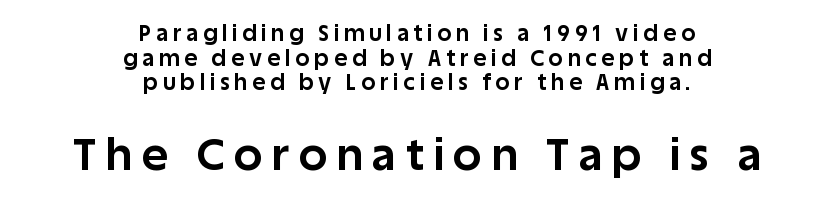
Q: Is the text bold? A: Yes.
Q: Is the text italic (slanted)? A: No, it is upright.
Q: Is the typeface a serif or a sans-serif typeface? A: Sans-serif.
Q: Is the text underlined? A: No.
Q: How is the paragraph aligned? A: Centered.
Q: Is the spacing between letters normal or unusually wide? A: Unusually wide.
Q: Is the spacing between lines tight, normal or loose? A: Tight.
Q: Which block of text is set in a larger size, the first (top) or the second (bottom)? A: The second (bottom) one.
Q: Width (condensed, normal, or wide)? A: Normal.
Q: Stroke contrast? A: Low.
Q: x-height? A: Large.
Q: Monospaced? A: No.
